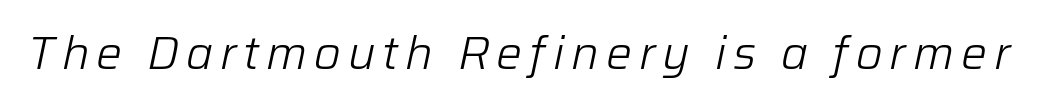
The image shows 46 px light type, italic (leaning right); set not underlined; low stroke contrast and a medium x-height.
